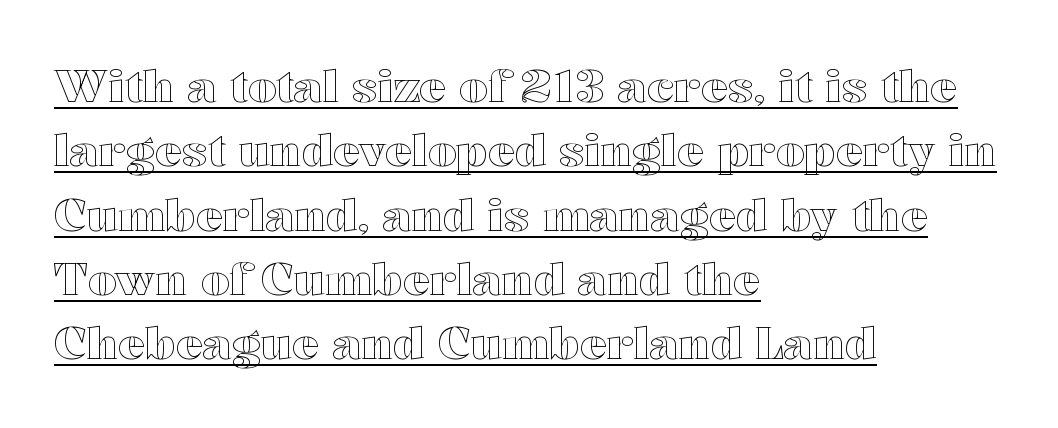
{"italic": "no", "width": "wide", "x_height": "medium", "monospaced": "no", "underline": "yes", "align": "left", "line_spacing": "normal", "line_spacing_ratio": 1.43, "letter_spacing": "normal", "letter_spacing_em": 0.0, "glyph_px": 45}
